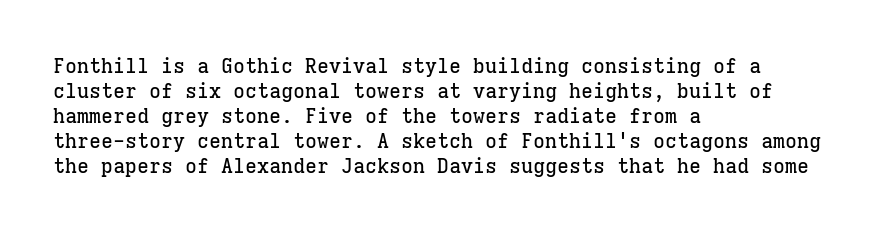
Q: Is the text italic (slanted)? A: No, it is upright.
Q: Is the text underlined? A: No.
Q: How is the paragraph aligned? A: Left-aligned.
Q: Is the spacing between letters normal or unusually wide? A: Normal.
Q: Is the spacing between lines tight, normal or loose? A: Normal.
